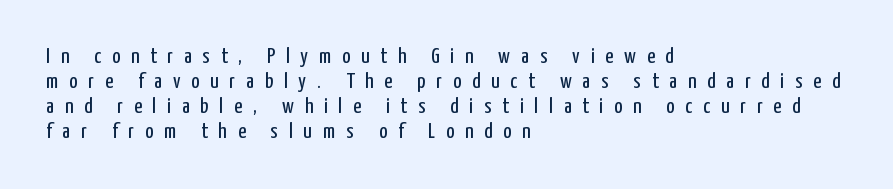
Q: Is the text bold? A: No.
Q: Is the text italic (slanted)? A: No, it is upright.
Q: Is the text underlined? A: No.
Q: How is the paragraph aligned? A: Left-aligned.
Q: Is the spacing between letters normal or unusually wide? A: Unusually wide.
Q: Is the spacing between lines tight, normal or loose? A: Tight.
